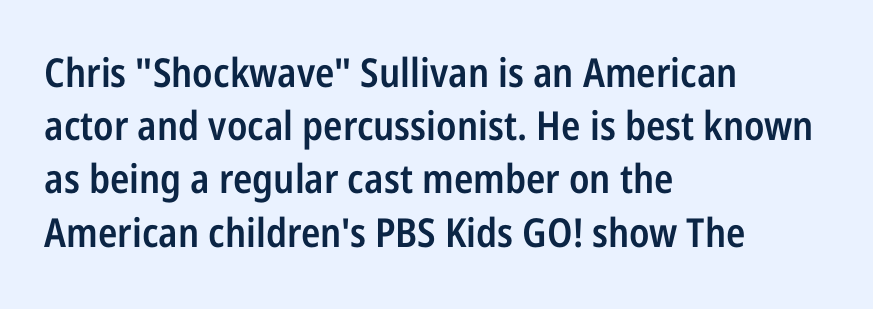
The image shows 40 px semibold, condensed sans-serif type, upright; set left-aligned, normal line spacing (1.33x), normal letter spacing, not underlined; low stroke contrast and a medium x-height.
